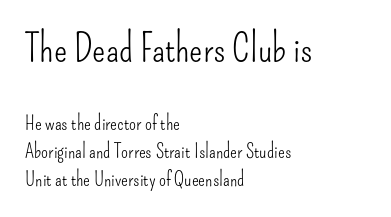
{"serif": "no", "italic": "no", "bold": "no", "weight": "light", "width": "condensed", "stroke_contrast": "low", "x_height": "small", "monospaced": "no", "underline": "no", "align": "left", "line_spacing": "normal", "line_spacing_ratio": 1.4, "letter_spacing": "normal", "letter_spacing_em": 0.0, "larger_block": "first", "size_ratio": 1.95, "glyph_px": 39}
